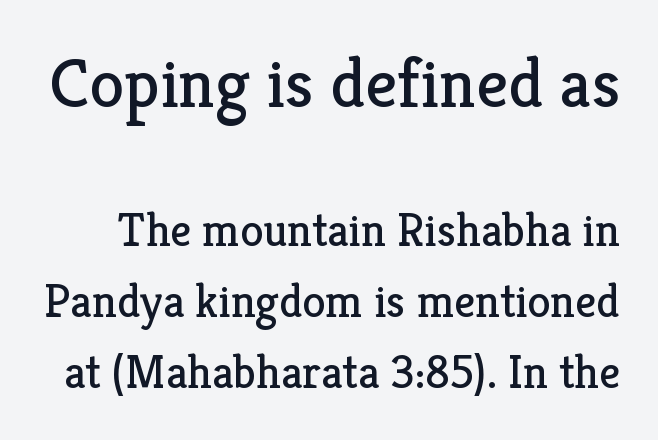
Short note: letters normally spaced. The letters stand straight up with perfectly vertical stems. Glance below the letters and you will spot only blank space. The letters advance in unequal steps, a hallmark of proportional type. Type style note: has serifs.
